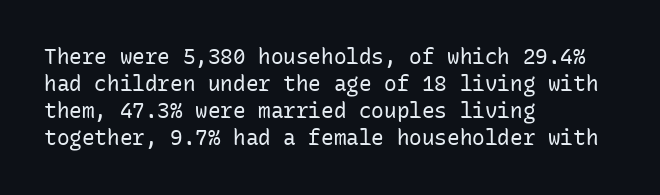
The image shows 21 px text type, upright; set left-aligned, normal line spacing (1.28x), normal letter spacing, not underlined.
